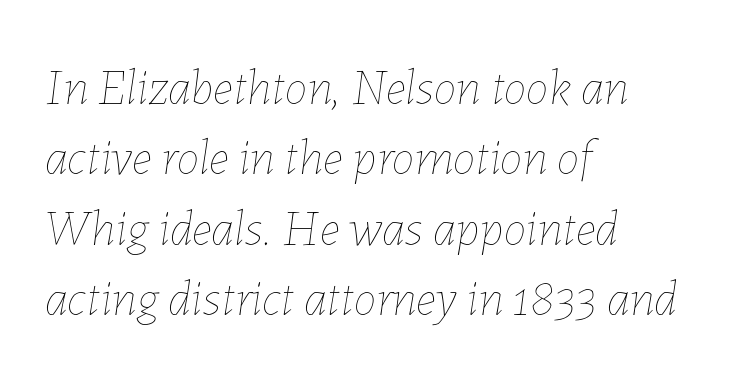
Q: Is the text bold? A: No.
Q: Is the text italic (slanted)? A: Yes, it leans right by about 7 degrees.
Q: Is the text underlined? A: No.
Q: How is the paragraph aligned? A: Left-aligned.
Q: Is the spacing between letters normal or unusually wide? A: Normal.
Q: Is the spacing between lines tight, normal or loose? A: Normal.
Q: Width (condensed, normal, or wide)? A: Normal.
Q: Stroke contrast? A: Low.
Q: x-height? A: Medium.
Q: Monospaced? A: No.
